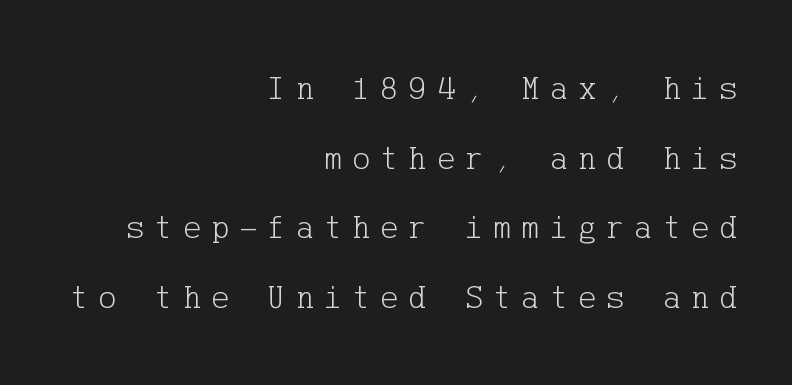
The image shows 34 px light serif type, upright; set right-aligned, loose line spacing (2.05x), unusually wide letter spacing (+0.3 em), not underlined; low stroke contrast and a medium x-height.
